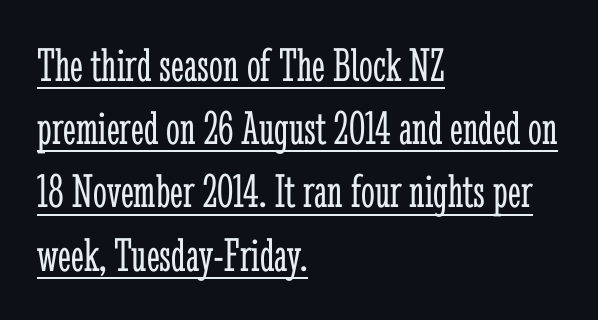
Q: Is the text bold? A: No.
Q: Is the text italic (slanted)? A: No, it is upright.
Q: Is the typeface a serif or a sans-serif typeface? A: Serif.
Q: Is the text underlined? A: Yes.
Q: How is the paragraph aligned? A: Left-aligned.
Q: Is the spacing between letters normal or unusually wide? A: Normal.
Q: Is the spacing between lines tight, normal or loose? A: Normal.
Q: Width (condensed, normal, or wide)? A: Condensed.
Q: Stroke contrast? A: Low.
Q: x-height? A: Medium.
Q: Monospaced? A: No.
